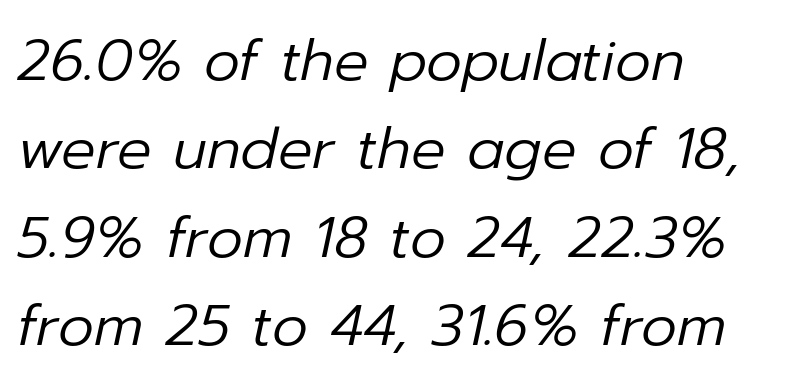
It's the slanting kind of type. Any mark beneath the type? The region is blank. Spacing verdict: proportional, widths tailored to each character. The text block is weighted toward the left margin, trailing off unevenly rightward. These lines sit exactly where default settings would place them.
